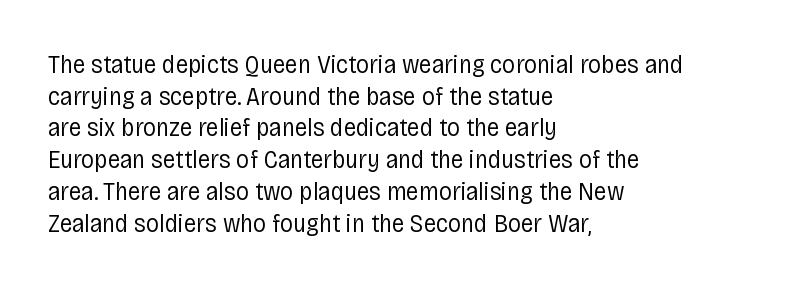
Nope, not italic — everything's standing straight. The font is comparable to plain body text, perhaps lighter. Inter-character spacing is left at the font's built-in metrics. The zone under the glyphs is completely vacant. These lines are set flush left with a ragged right edge.
